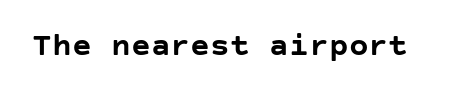
How are the letters spaced? Ordinarily, with no added tracking. Glance below the letters and you will spot only blank space. Do the letters lean? They stand straight. The face used here is a sans, in the tradition of grotesques and geometrics. Weight: bold.
